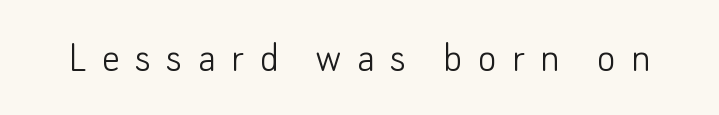
The letters stand straight up with perfectly vertical stems. Each letter keeps its own natural width here, so spacing adapts to shape. The designer went with a sans here, leaving each stem footless. The font is comparable to plain body text, perhaps lighter. The space directly below the letters is spotless. Caption: expanded tracking, letters set apart.
